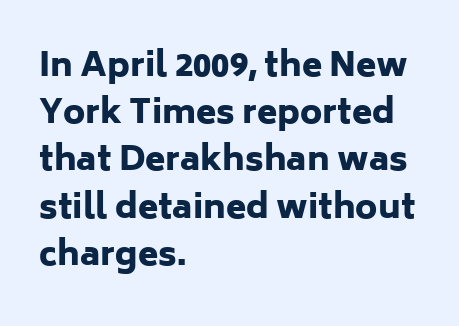
{"serif": "no", "italic": "no", "bold": "yes", "weight": "heavy", "width": "normal", "stroke_contrast": "low", "x_height": "medium", "monospaced": "no", "underline": "no", "align": "left", "line_spacing": "normal", "line_spacing_ratio": 1.43, "letter_spacing": "normal", "letter_spacing_em": 0.0, "glyph_px": 33}
